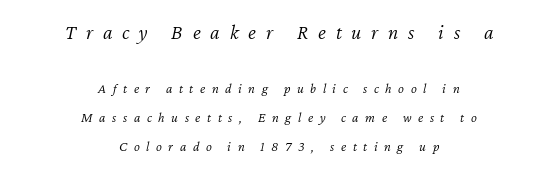
Q: Is the text bold? A: No.
Q: Is the text italic (slanted)? A: Yes, it leans right by about 12 degrees.
Q: Is the text underlined? A: No.
Q: How is the paragraph aligned? A: Centered.
Q: Is the spacing between letters normal or unusually wide? A: Unusually wide.
Q: Is the spacing between lines tight, normal or loose? A: Loose.
Q: Which block of text is set in a larger size, the first (top) or the second (bottom)? A: The first (top) one.
